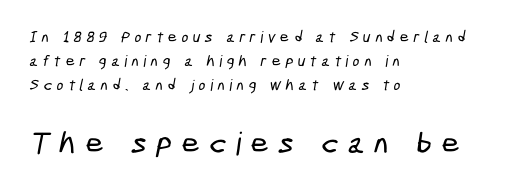
Letterform terminals end flat and unadorned throughout the passage. Does the copy run flush right? No — it runs flush left. These lines are rendered in a variable-pitch font. No word sits above an underline. Rows of type keep a routine distance in the vertical direction. The rendering inserts visible extra space after every character.
